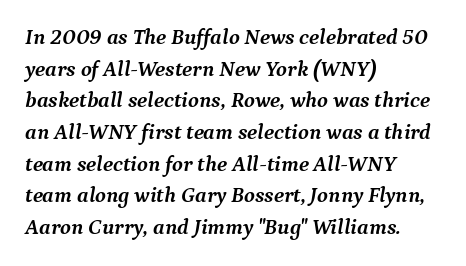
Q: Is the text bold? A: Yes.
Q: Is the text italic (slanted)? A: Yes, it leans right by about 9 degrees.
Q: Is the text underlined? A: No.
Q: How is the paragraph aligned? A: Left-aligned.
Q: Is the spacing between letters normal or unusually wide? A: Normal.
Q: Is the spacing between lines tight, normal or loose? A: Normal.
